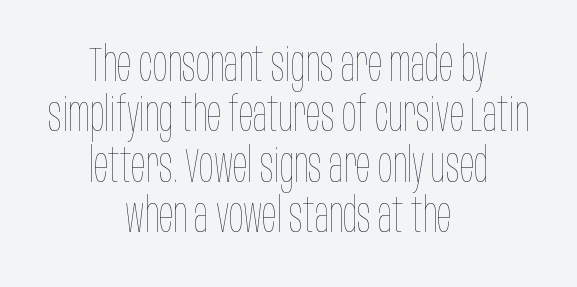
Q: Is the text bold? A: No.
Q: Is the text italic (slanted)? A: No, it is upright.
Q: Is the text underlined? A: No.
Q: How is the paragraph aligned? A: Centered.
Q: Is the spacing between letters normal or unusually wide? A: Normal.
Q: Is the spacing between lines tight, normal or loose? A: Tight.
Q: Width (condensed, normal, or wide)? A: Condensed.
Q: Stroke contrast? A: Low.
Q: x-height? A: Large.
Q: Monospaced? A: No.
